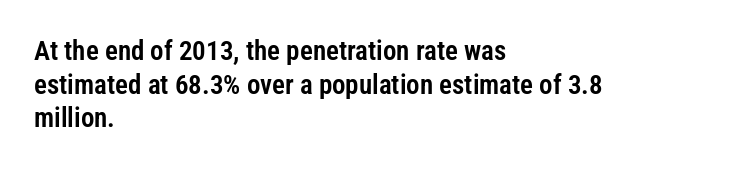
This is the regular roman posture of the typeface. Does extra space separate the letters? No, they use regular spacing. One-word summary of the alignment: left. How would I describe the line gaps? Plain and ordinary.
